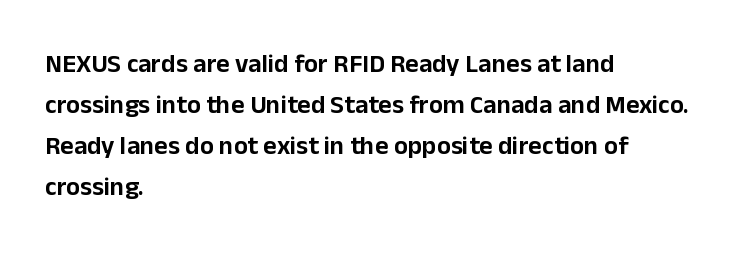
Descenders hang freely into open space. The font's upright variant was chosen for this text. Alignment: flush left. Leading: standard. The letterforms sit shoulder to shoulder at normal distance.
